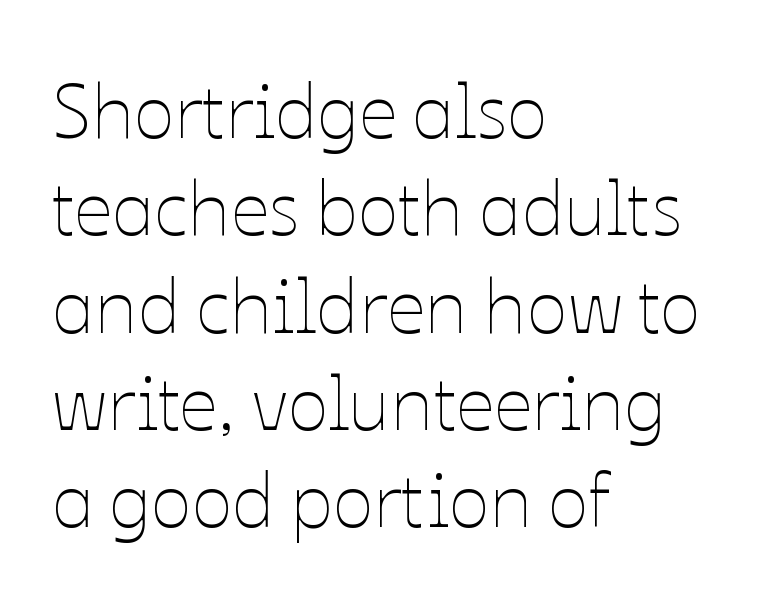
The image shows 76 px thin type, upright; set left-aligned, normal line spacing (1.28x), normal letter spacing, not underlined; low stroke contrast and a medium x-height.
